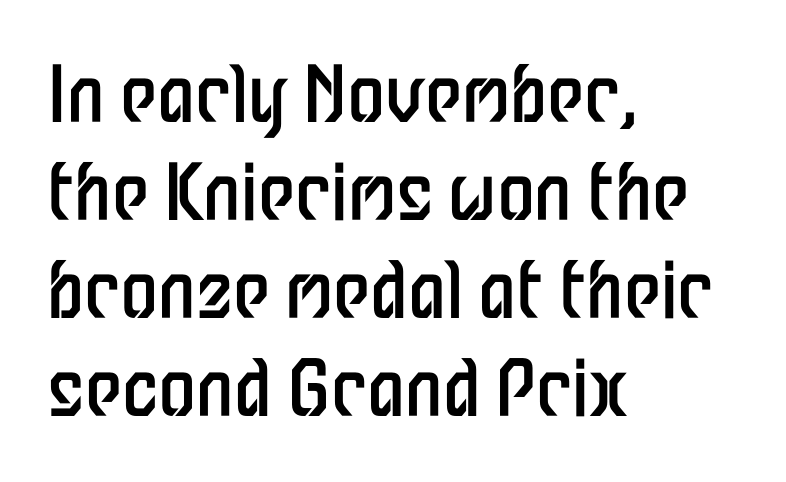
The image shows 76 px regular-weight, condensed sans-serif type, upright; set left-aligned, normal line spacing (1.29x), normal letter spacing, not underlined; low stroke contrast and a medium x-height.
